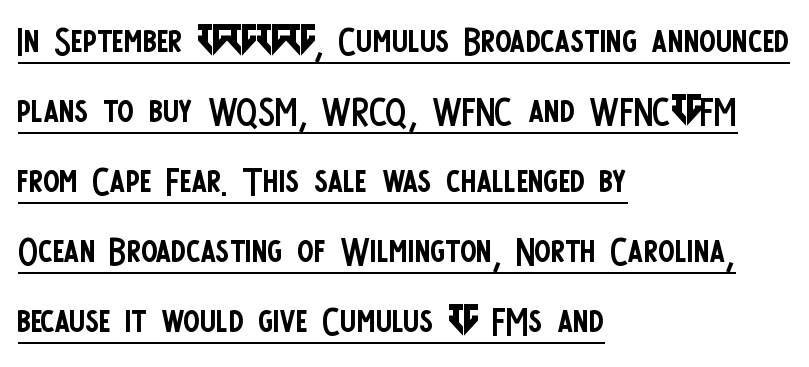
Q: Is the text bold? A: No.
Q: Is the text italic (slanted)? A: No, it is upright.
Q: Is the typeface a serif or a sans-serif typeface? A: Sans-serif.
Q: Is the text underlined? A: Yes.
Q: How is the paragraph aligned? A: Left-aligned.
Q: Is the spacing between letters normal or unusually wide? A: Normal.
Q: Is the spacing between lines tight, normal or loose? A: Normal.
Q: Width (condensed, normal, or wide)? A: Condensed.
Q: Stroke contrast? A: Low.
Q: x-height? A: Large.
Q: Monospaced? A: No.
